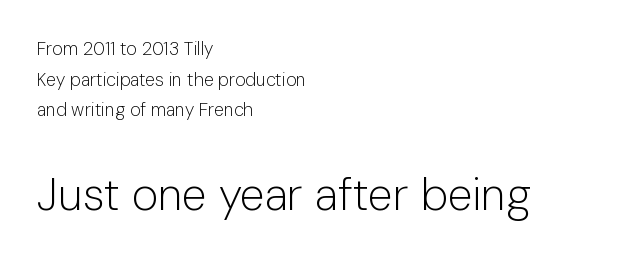
Q: Is the text bold? A: No.
Q: Is the text italic (slanted)? A: No, it is upright.
Q: Is the typeface a serif or a sans-serif typeface? A: Sans-serif.
Q: Is the text underlined? A: No.
Q: How is the paragraph aligned? A: Left-aligned.
Q: Is the spacing between letters normal or unusually wide? A: Normal.
Q: Is the spacing between lines tight, normal or loose? A: Normal.
Q: Which block of text is set in a larger size, the first (top) or the second (bottom)? A: The second (bottom) one.
Q: Width (condensed, normal, or wide)? A: Normal.
Q: Stroke contrast? A: Low.
Q: x-height? A: Medium.
Q: Monospaced? A: No.
